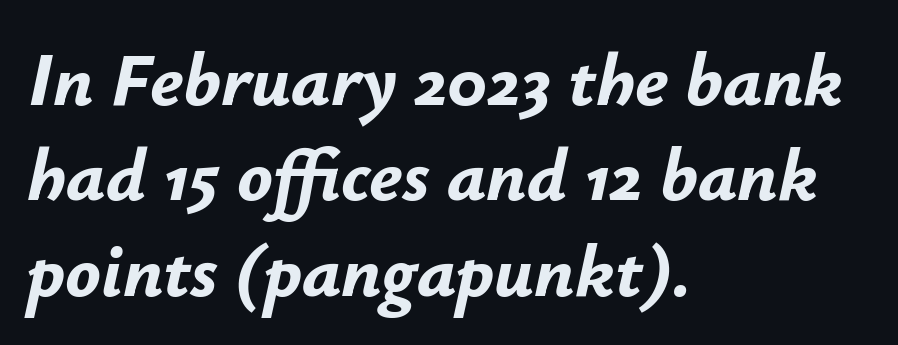
These lines keep a tight, regular rhythm from letter to letter. A typesetter would call this proportional, since set widths differ per character. Strokes here are thick enough to call this a true bold. Students, observe: this is what conventionally led text looks like.
